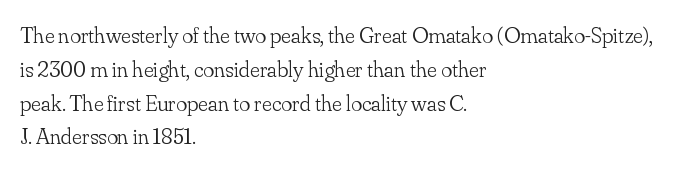
The image shows 23 px text type, upright; set left-aligned, normal line spacing (1.47x), normal letter spacing, not underlined.
